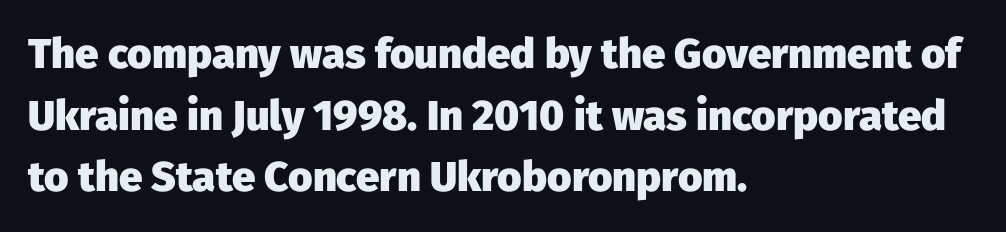
Q: Is the text bold? A: Yes.
Q: Is the text italic (slanted)? A: No, it is upright.
Q: Is the typeface a serif or a sans-serif typeface? A: Sans-serif.
Q: Is the text underlined? A: No.
Q: How is the paragraph aligned? A: Left-aligned.
Q: Is the spacing between letters normal or unusually wide? A: Normal.
Q: Is the spacing between lines tight, normal or loose? A: Normal.
Q: Width (condensed, normal, or wide)? A: Normal.
Q: Stroke contrast? A: Low.
Q: x-height? A: Medium.
Q: Monospaced? A: No.
